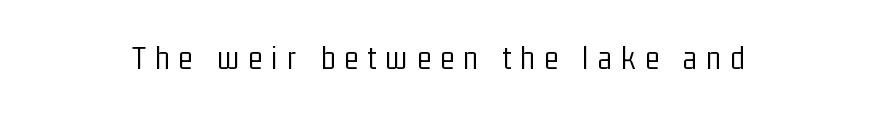
{"serif": "no", "italic": "no", "bold": "no", "weight": "light", "width": "condensed", "stroke_contrast": "low", "x_height": "medium", "monospaced": "no", "underline": "no", "letter_spacing": "wide", "letter_spacing_em": 0.28, "glyph_px": 33}
